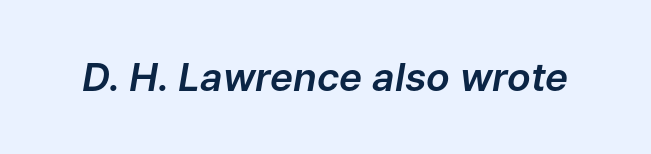
{"italic": "yes", "lean": "right", "slant_degrees": 9, "width": "normal", "stroke_contrast": "low", "x_height": "medium", "monospaced": "no", "underline": "no", "letter_spacing": "normal", "letter_spacing_em": 0.0, "glyph_px": 39}
